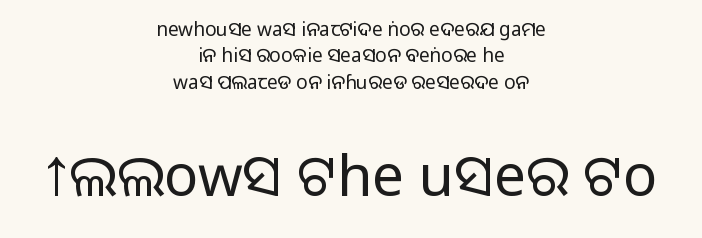
{"serif": "no", "italic": "no", "bold": "no", "weight": "regular", "width": "normal", "stroke_contrast": "low", "x_height": "large", "monospaced": "no", "underline": "no", "align": "center", "line_spacing": "normal", "line_spacing_ratio": 1.39, "letter_spacing": "normal", "letter_spacing_em": 0.0, "larger_block": "second", "size_ratio": 3.0, "glyph_px": 57}
